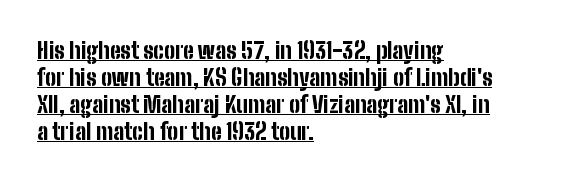
The image shows 22 px bold type, upright; set left-aligned, line spacing 1.23x, normal letter spacing, underlined.
